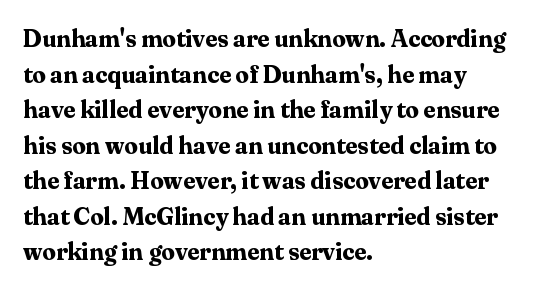
{"italic": "no", "bold": "yes", "underline": "no", "align": "left", "line_spacing": "normal", "line_spacing_ratio": 1.48, "letter_spacing": "normal", "letter_spacing_em": 0.0, "glyph_px": 24}
